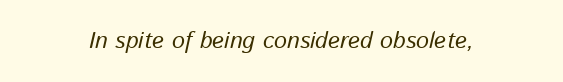
This sample is center-justified, so both line endings float freely. A light-to-regular cut is what we see here. Clear beneath every line of the passage. You could call the tracking neutral — neither tight nor loose. Yep, that's italic — everything's leaning.
